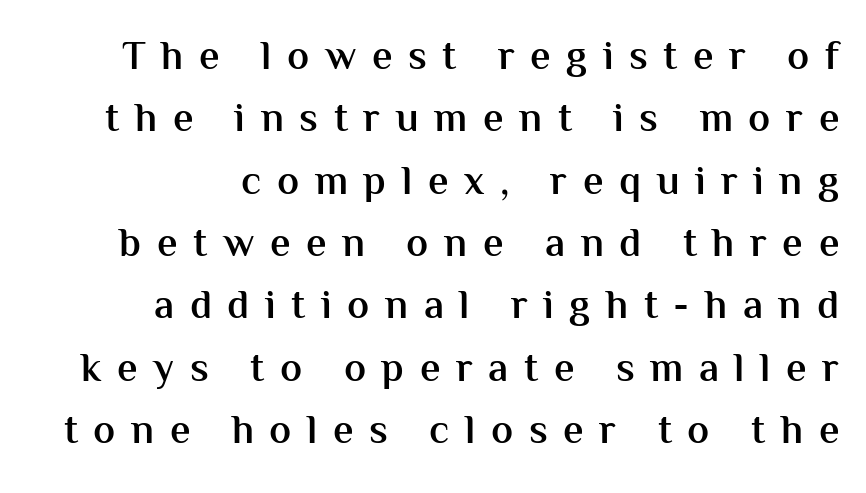
{"serif": "no", "italic": "no", "bold": "semi", "weight": "semibold", "width": "normal", "stroke_contrast": "medium", "x_height": "medium", "monospaced": "no", "underline": "no", "align": "right", "line_spacing": "normal", "line_spacing_ratio": 1.52, "letter_spacing": "wide", "letter_spacing_em": 0.38, "glyph_px": 41}
